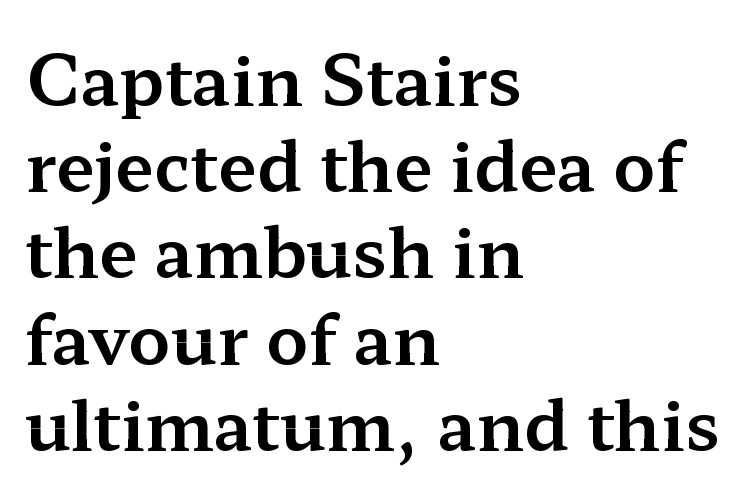
Q: Is the text italic (slanted)? A: No, it is upright.
Q: Is the typeface a serif or a sans-serif typeface? A: Serif.
Q: Is the text underlined? A: No.
Q: How is the paragraph aligned? A: Left-aligned.
Q: Is the spacing between letters normal or unusually wide? A: Normal.
Q: Is the spacing between lines tight, normal or loose? A: Normal.
Q: Width (condensed, normal, or wide)? A: Wide.
Q: Stroke contrast? A: Medium.
Q: x-height? A: Medium.
Q: Monospaced? A: No.
